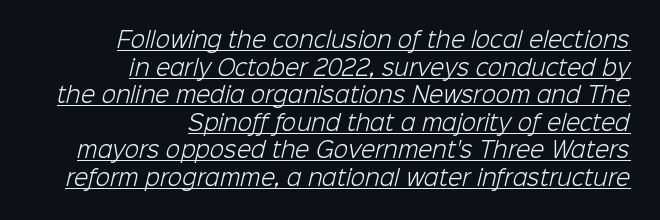
The image shows 21 px text type; set right-aligned, normal line spacing (1.31x), normal letter spacing, underlined.
